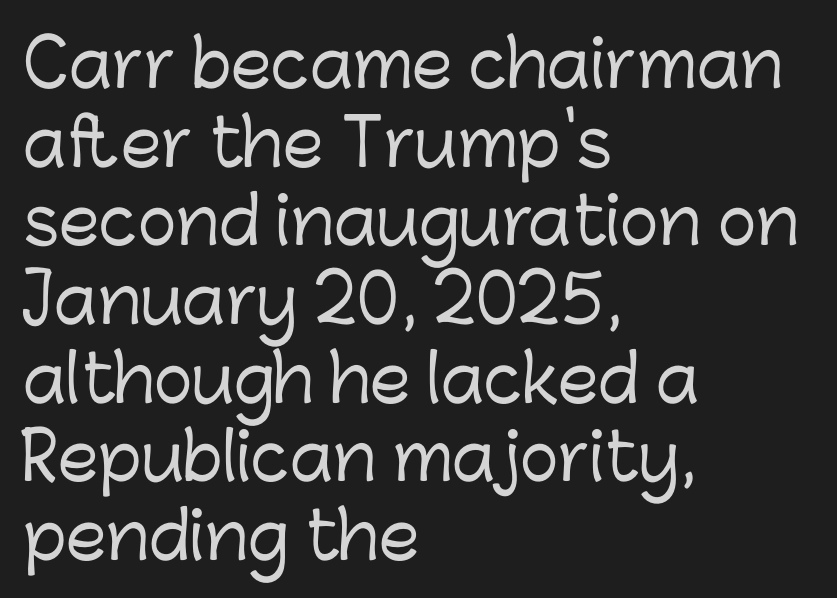
In terms of letterspacing, this is plain default setting. The typeface chosen for these lines omits serifs. Spacing verdict: proportional, widths tailored to each character. Layout note: lines flush left. Letters rest on an invisible, unmarked baseline. The letters stand straight up with perfectly vertical stems.
